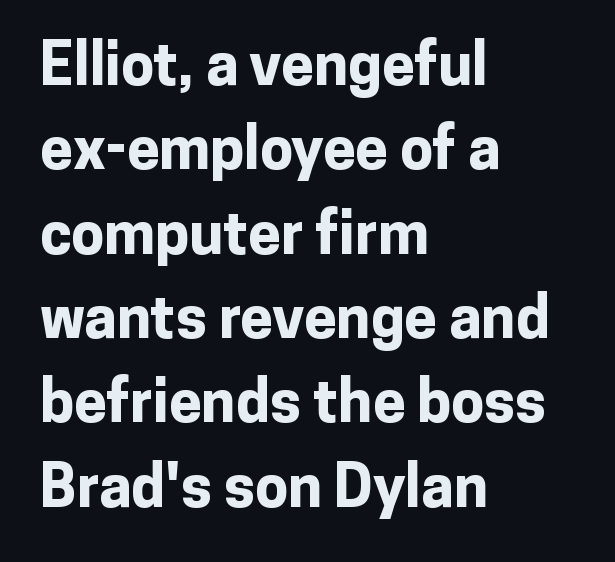
Q: Is the text bold? A: Yes.
Q: Is the text italic (slanted)? A: No, it is upright.
Q: Is the typeface a serif or a sans-serif typeface? A: Sans-serif.
Q: Is the text underlined? A: No.
Q: How is the paragraph aligned? A: Left-aligned.
Q: Is the spacing between letters normal or unusually wide? A: Normal.
Q: Is the spacing between lines tight, normal or loose? A: Normal.
Q: Width (condensed, normal, or wide)? A: Normal.
Q: Stroke contrast? A: Low.
Q: x-height? A: Medium.
Q: Monospaced? A: No.
